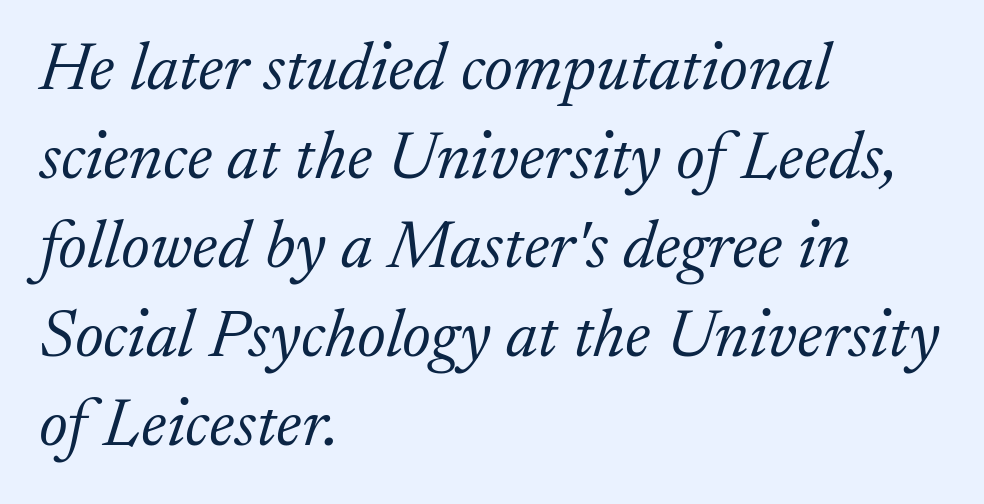
The image shows 68 px light serif type, italic (leaning right); set left-aligned, normal line spacing (1.31x), normal letter spacing, not underlined; low stroke contrast and a small x-height.
